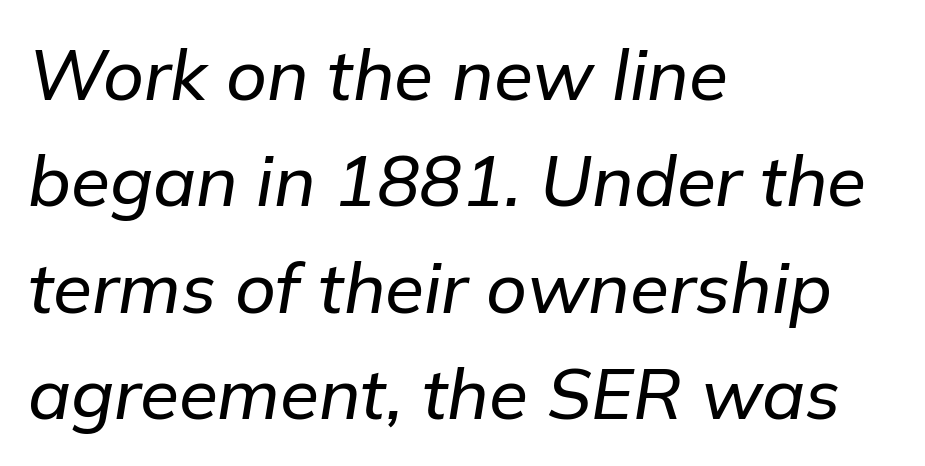
Q: Is the text italic (slanted)? A: Yes, it leans right by about 9 degrees.
Q: Is the text underlined? A: No.
Q: How is the paragraph aligned? A: Left-aligned.
Q: Is the spacing between letters normal or unusually wide? A: Normal.
Q: Is the spacing between lines tight, normal or loose? A: Normal.
Q: Width (condensed, normal, or wide)? A: Normal.
Q: Stroke contrast? A: Low.
Q: x-height? A: Medium.
Q: Monospaced? A: No.
